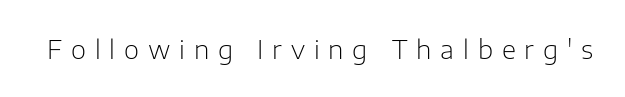
Type without underlining. The strokes carry an ordinary text weight at most. This is roman type, the default non-slanted kind. The letters are spread apart with noticeably loose tracking.
